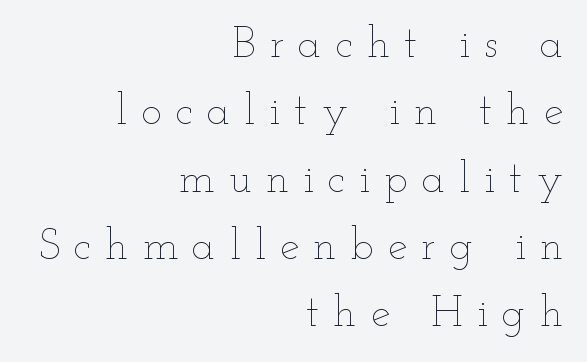
A quiet, ordinary-to-light weight characterises the typeface. Do the letters lean? They stand straight. This rendering widens character spacing well past its baseline value. Evenly set lines give the paragraph a standard silhouette. The strip under each line holds only bare page. The rendering uses natural spacing where letterforms have individual widths.
